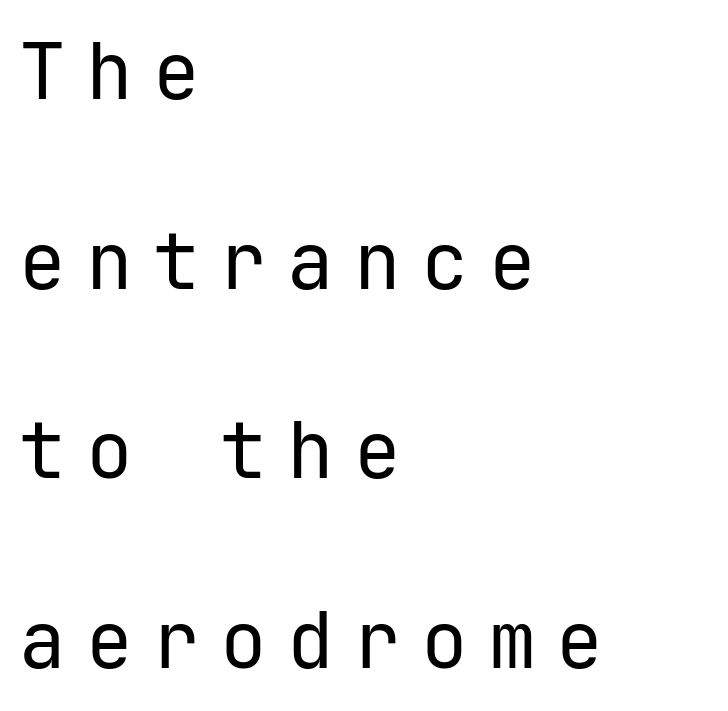
Q: Is the text bold? A: No.
Q: Is the text italic (slanted)? A: No, it is upright.
Q: Is the typeface a serif or a sans-serif typeface? A: Sans-serif.
Q: Is the text underlined? A: No.
Q: How is the paragraph aligned? A: Left-aligned.
Q: Is the spacing between letters normal or unusually wide? A: Unusually wide.
Q: Is the spacing between lines tight, normal or loose? A: Loose.
Q: Width (condensed, normal, or wide)? A: Normal.
Q: Stroke contrast? A: Low.
Q: x-height? A: Medium.
Q: Monospaced? A: Yes.
